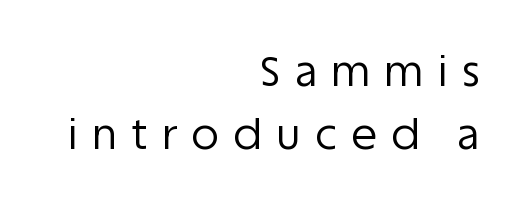
The image shows 42 px regular-weight sans-serif type, upright; set right-aligned, normal line spacing (1.5x), unusually wide letter spacing (+0.35 em), not underlined; low stroke contrast and a large x-height.
